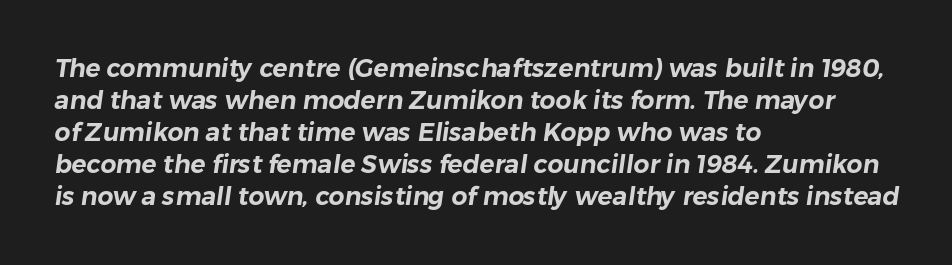
{"underline": "no", "align": "left", "line_spacing": "normal", "line_spacing_ratio": 1.28, "letter_spacing": "normal", "letter_spacing_em": 0.0, "glyph_px": 25}
